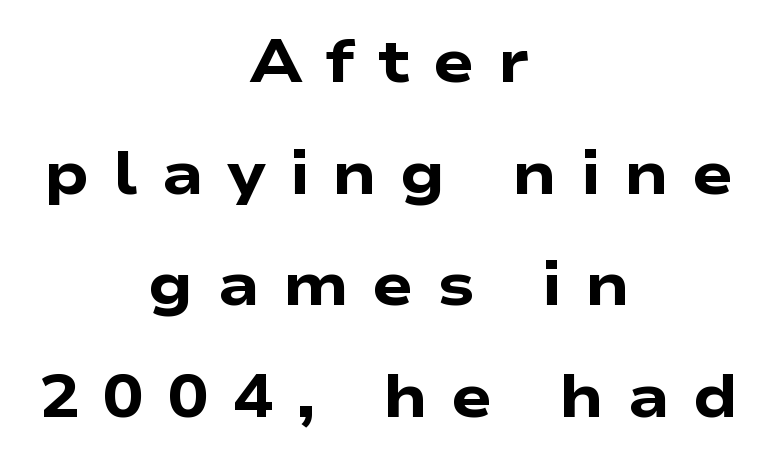
The image shows 61 px heavy, wide sans-serif type, upright; set centered, line spacing 1.83x, unusually wide letter spacing (+0.38 em), not underlined; low stroke contrast and a medium x-height.
